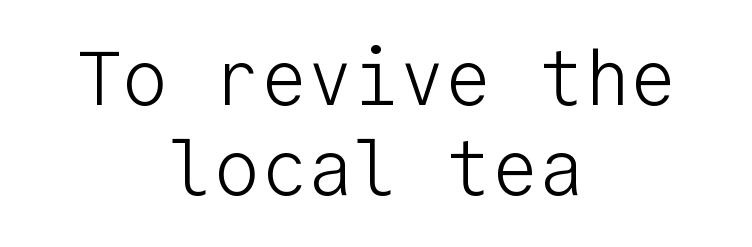
The image shows 77 px light sans-serif type, upright, monospaced; set centered, line spacing 1.17x, normal letter spacing, not underlined; low stroke contrast and a medium x-height.
